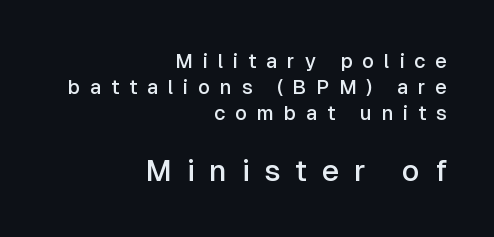
Typeset ragged left — the right edge is the straight one. Honestly, the row spacing looks completely unremarkable. Reading top to bottom, the characters get bigger at the block break. This sample uses a sans-serif face.
